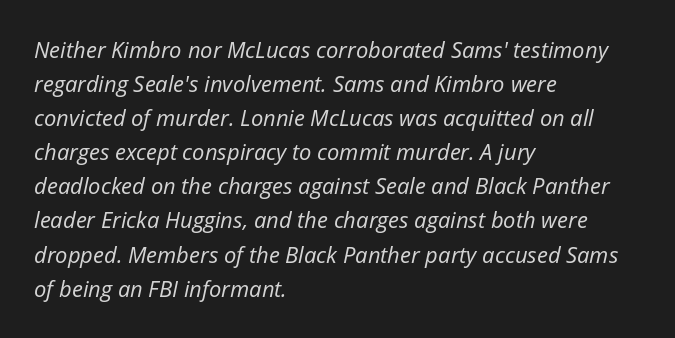
Nobody touched the tracking dial on this one. Normally led — the rows are evenly, conventionally spaced. Letters have the restrained weight of plain body copy at most. Does the copy run flush right? No — it runs flush left. Any mark beneath the type? The region is blank. Observe the lean: these are italic letterforms.
